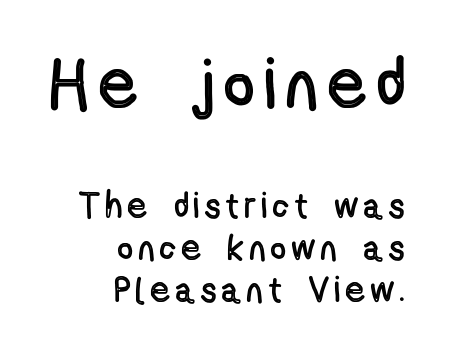
Look at the glyph heights: the upper group is clearly the bigger setting. Right-aligned paragraph, ragged on the left. Italic: no, the glyphs are upright roman. The area under the type is left untouched. Varying glyph widths throughout — classic text-font behaviour.
